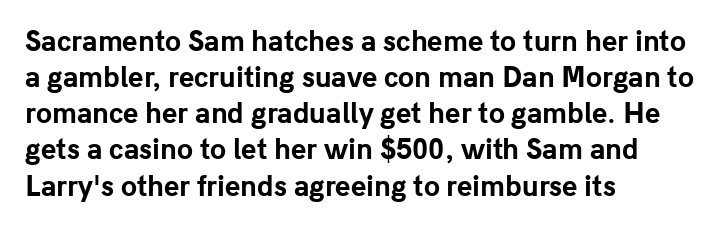
The image shows 26 px bold type, upright; set left-aligned, normal line spacing (1.39x), normal letter spacing, not underlined.
